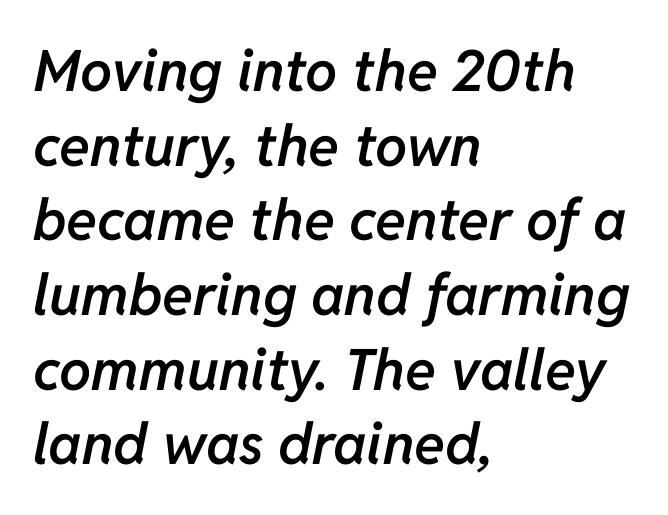
Q: Is the text bold? A: Semi-bold.
Q: Is the text italic (slanted)? A: Yes, it leans right by about 11 degrees.
Q: Is the text underlined? A: No.
Q: How is the paragraph aligned? A: Left-aligned.
Q: Is the spacing between letters normal or unusually wide? A: Normal.
Q: Is the spacing between lines tight, normal or loose? A: Normal.
Q: Width (condensed, normal, or wide)? A: Normal.
Q: Stroke contrast? A: Low.
Q: x-height? A: Medium.
Q: Monospaced? A: No.
